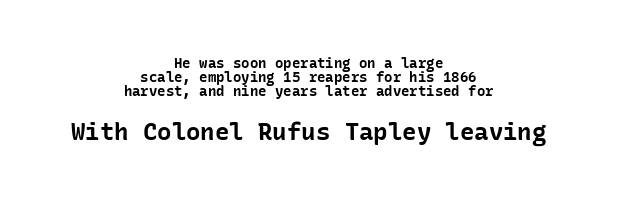
The image shows 24 px bold type, upright; set centered, tight line spacing (0.99x), normal letter spacing, not underlined; the second (bottom) block is 1.71x larger.
